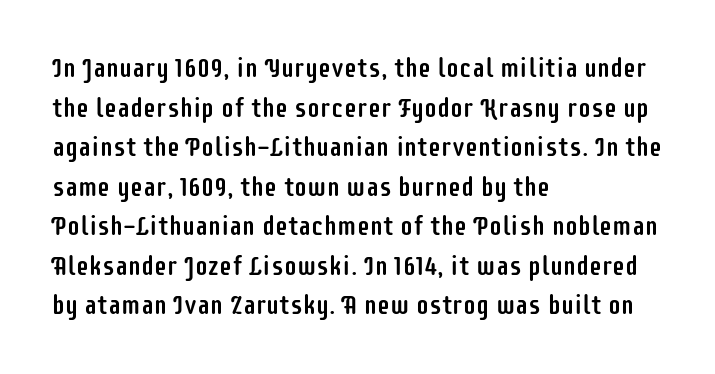
The image shows 26 px text type, upright; set left-aligned, normal line spacing (1.52x), normal letter spacing, not underlined.
